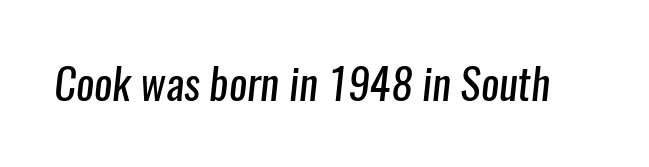
The image shows 43 px regular-weight, condensed sans-serif type; set normal letter spacing, not underlined; low stroke contrast and a medium x-height.
